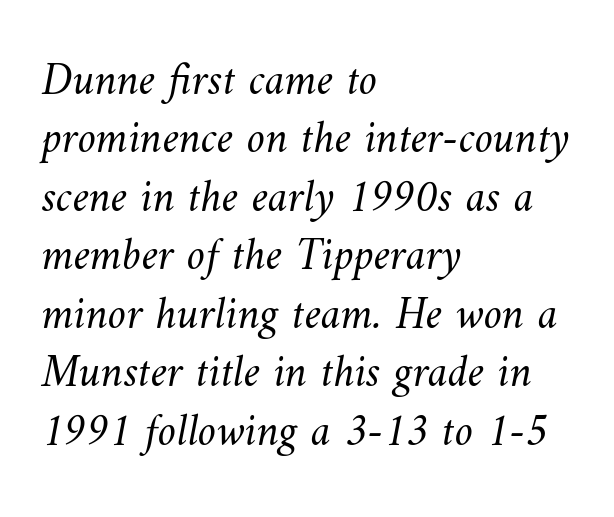
This sample keeps an unexceptional amount of space between lines. The string is rendered with underlining switched off. Varying glyph widths throughout — classic text-font behaviour. The face used here is rendered with its standard letterfit.
